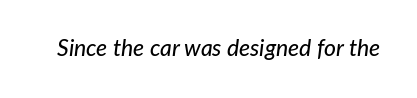
The image shows 23 px text type, italic (leaning right); set normal letter spacing, not underlined.
